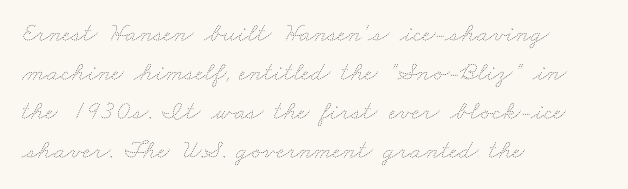
The image shows 27 px text type; set left-aligned, normal line spacing (1.44x), normal letter spacing, not underlined.
